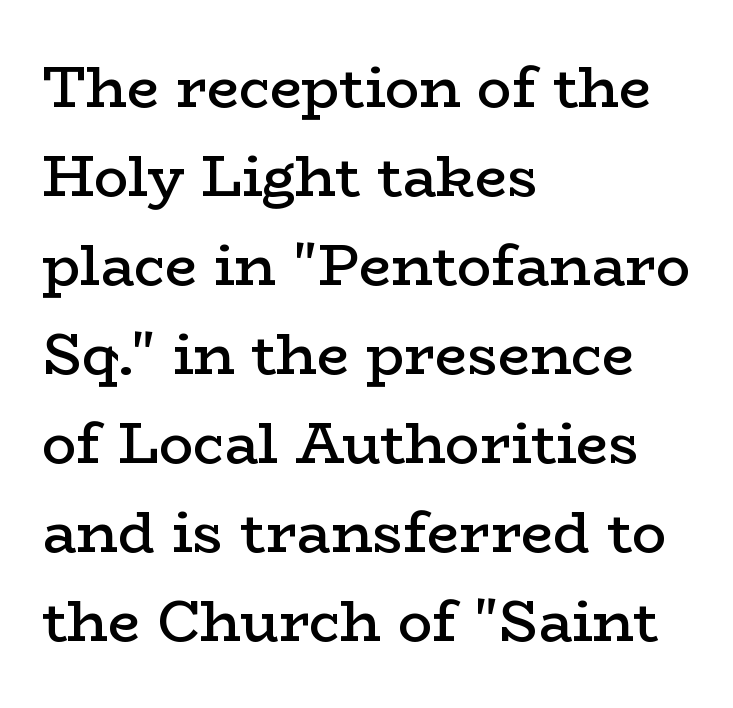
Q: Is the text bold? A: Semi-bold.
Q: Is the text italic (slanted)? A: No, it is upright.
Q: Is the typeface a serif or a sans-serif typeface? A: Serif.
Q: Is the text underlined? A: No.
Q: How is the paragraph aligned? A: Left-aligned.
Q: Is the spacing between letters normal or unusually wide? A: Normal.
Q: Is the spacing between lines tight, normal or loose? A: Normal.
Q: Width (condensed, normal, or wide)? A: Wide.
Q: Stroke contrast? A: Low.
Q: x-height? A: Medium.
Q: Monospaced? A: No.
